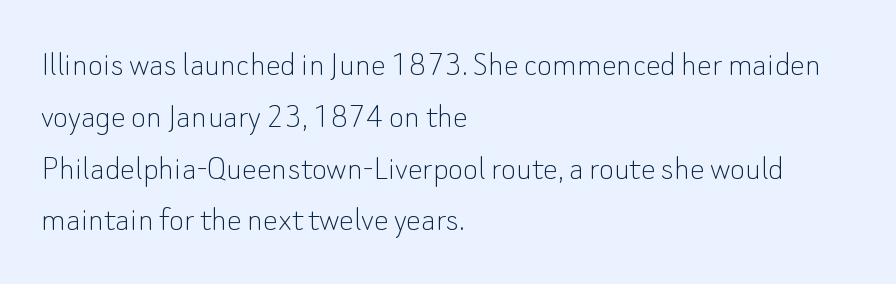
The lettering holds an erect, upright posture throughout. The designer went with a sans here, leaving each stem footless. These lines are set flush left with a ragged right edge. Rule under the text: the space is simply empty. The rendering uses a moderate line-height, typical for paragraphs. Does extra space separate the letters? No, they use regular spacing.
